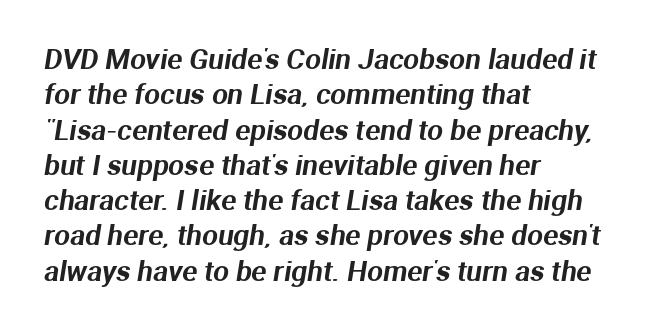
Q: Is the typeface a serif or a sans-serif typeface? A: Sans-serif.
Q: Is the text underlined? A: No.
Q: How is the paragraph aligned? A: Left-aligned.
Q: Is the spacing between letters normal or unusually wide? A: Normal.
Q: Is the spacing between lines tight, normal or loose? A: Normal.
Q: Width (condensed, normal, or wide)? A: Normal.
Q: Stroke contrast? A: Medium.
Q: x-height? A: Medium.
Q: Monospaced? A: No.
